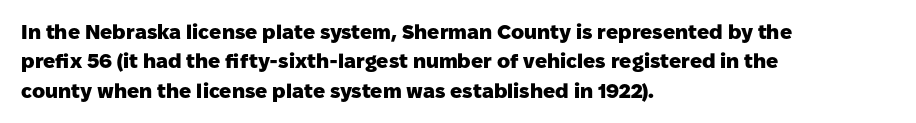
Q: Is the text bold? A: Yes.
Q: Is the text italic (slanted)? A: No, it is upright.
Q: Is the text underlined? A: No.
Q: How is the paragraph aligned? A: Left-aligned.
Q: Is the spacing between letters normal or unusually wide? A: Normal.
Q: Is the spacing between lines tight, normal or loose? A: Normal.
